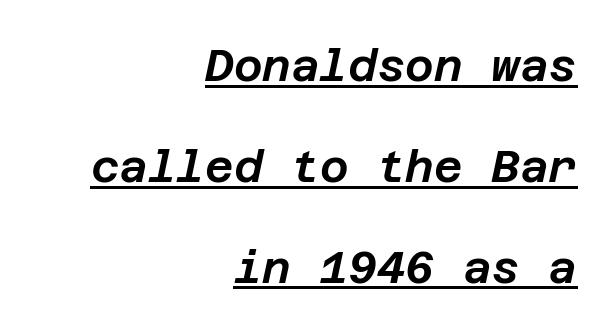
The image shows 44 px text type, italic (leaning right); set right-aligned, loose line spacing (2.29x), normal letter spacing, underlined; low stroke contrast and a large x-height.
